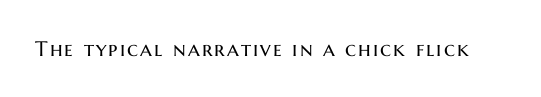
Q: Is the text bold? A: No.
Q: Is the text italic (slanted)? A: No, it is upright.
Q: Is the text underlined? A: No.
